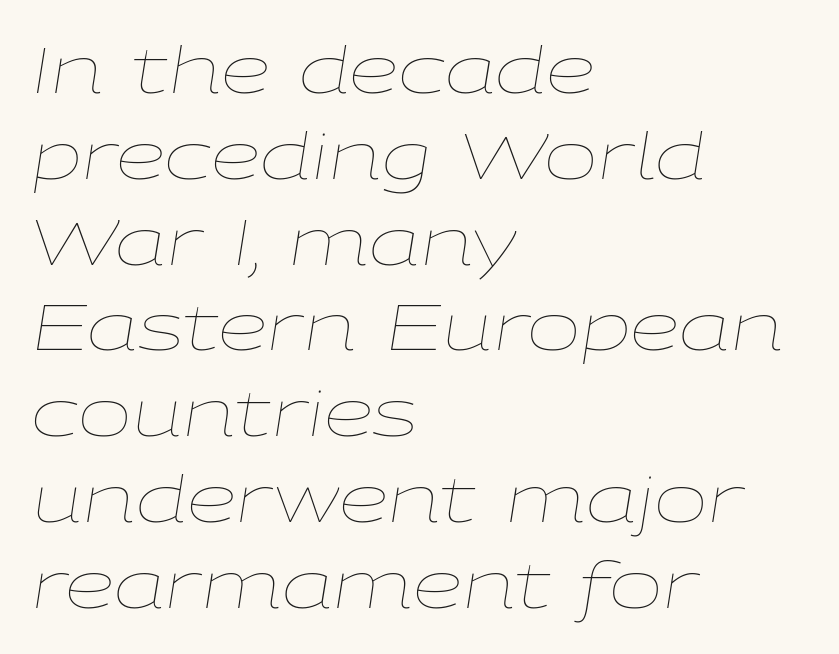
The image shows 64 px thin, wide type, italic (leaning right); set left-aligned, normal line spacing (1.34x), normal letter spacing, not underlined; low stroke contrast and a medium x-height.
